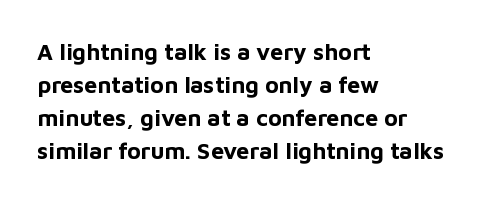
Q: Is the text bold? A: Yes.
Q: Is the text italic (slanted)? A: No, it is upright.
Q: Is the text underlined? A: No.
Q: How is the paragraph aligned? A: Left-aligned.
Q: Is the spacing between letters normal or unusually wide? A: Normal.
Q: Is the spacing between lines tight, normal or loose? A: Normal.
